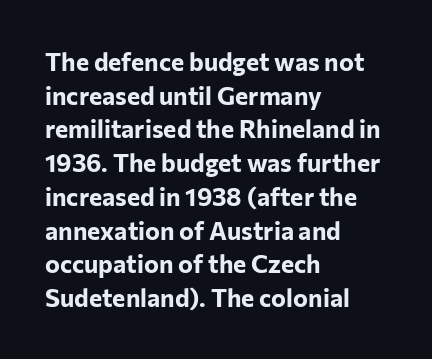
The image shows 25 px bold type, upright; set left-aligned, normal line spacing (1.35x), normal letter spacing, not underlined.
